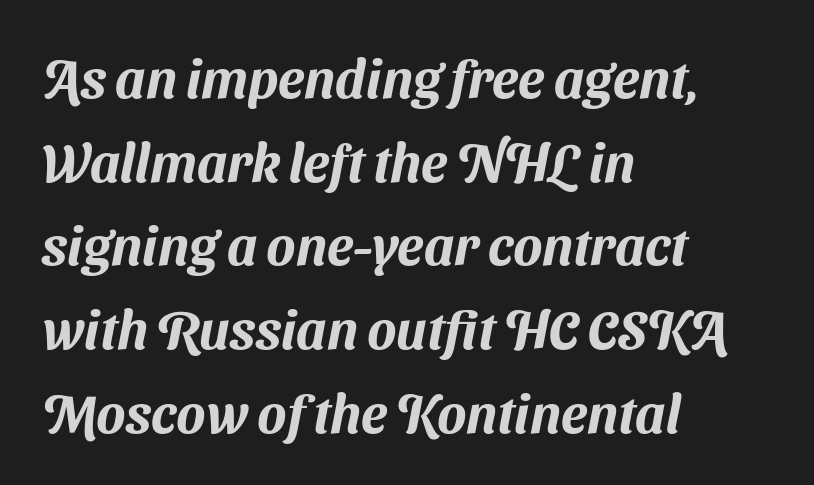
{"serif": "no", "width": "normal", "stroke_contrast": "medium", "x_height": "medium", "monospaced": "no", "underline": "no", "align": "left", "line_spacing": "normal", "line_spacing_ratio": 1.55, "letter_spacing": "normal", "letter_spacing_em": 0.0, "glyph_px": 54}
